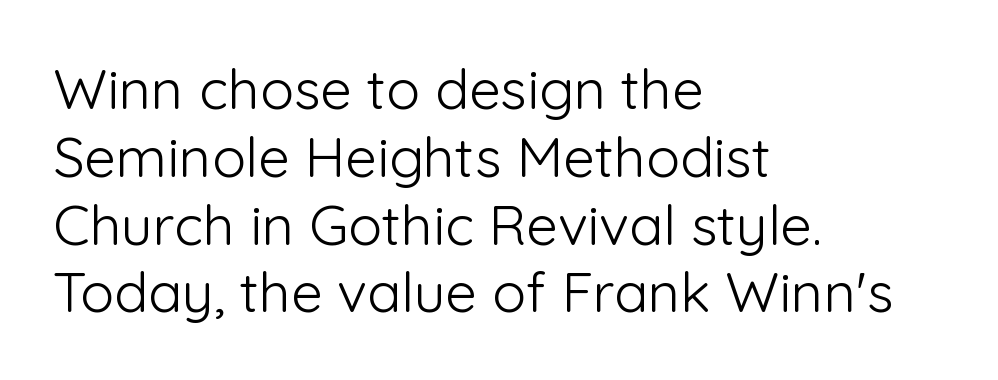
Q: Is the text bold? A: No.
Q: Is the text italic (slanted)? A: No, it is upright.
Q: Is the typeface a serif or a sans-serif typeface? A: Sans-serif.
Q: Is the text underlined? A: No.
Q: How is the paragraph aligned? A: Left-aligned.
Q: Is the spacing between letters normal or unusually wide? A: Normal.
Q: Width (condensed, normal, or wide)? A: Normal.
Q: Stroke contrast? A: Low.
Q: x-height? A: Medium.
Q: Monospaced? A: No.
